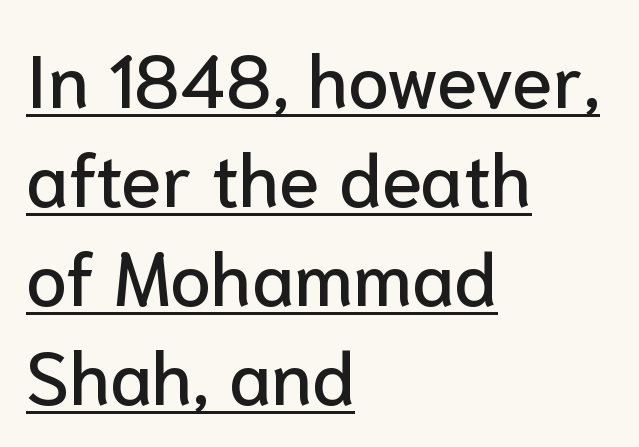
Q: Is the text italic (slanted)? A: No, it is upright.
Q: Is the typeface a serif or a sans-serif typeface? A: Sans-serif.
Q: Is the text underlined? A: Yes.
Q: How is the paragraph aligned? A: Left-aligned.
Q: Is the spacing between letters normal or unusually wide? A: Normal.
Q: Is the spacing between lines tight, normal or loose? A: Normal.
Q: Width (condensed, normal, or wide)? A: Normal.
Q: Stroke contrast? A: Low.
Q: x-height? A: Medium.
Q: Monospaced? A: No.
